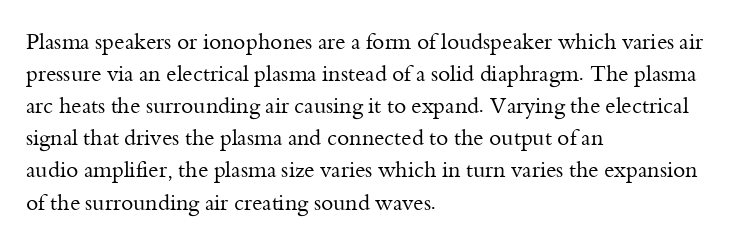
The image shows 22 px text type, upright; set left-aligned, normal line spacing (1.46x), normal letter spacing, not underlined.
